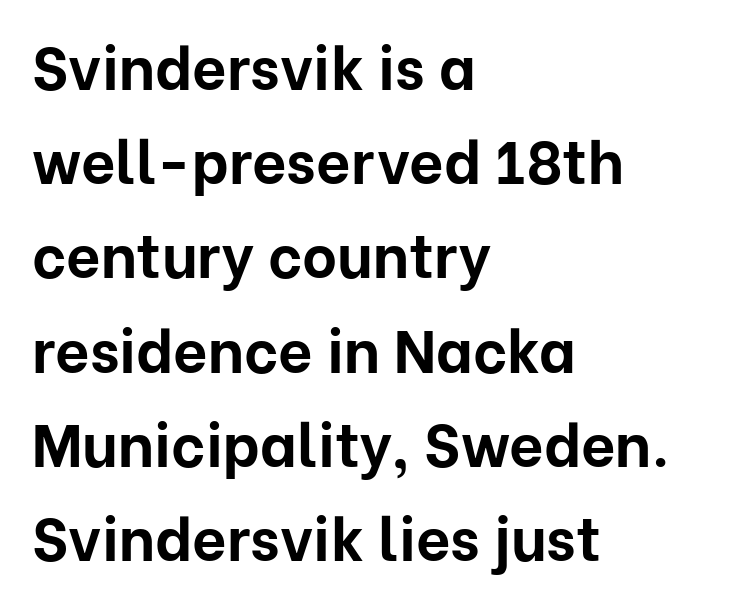
Q: Is the text bold? A: Yes.
Q: Is the text italic (slanted)? A: No, it is upright.
Q: Is the typeface a serif or a sans-serif typeface? A: Sans-serif.
Q: Is the text underlined? A: No.
Q: How is the paragraph aligned? A: Left-aligned.
Q: Is the spacing between letters normal or unusually wide? A: Normal.
Q: Is the spacing between lines tight, normal or loose? A: Normal.
Q: Width (condensed, normal, or wide)? A: Normal.
Q: Stroke contrast? A: Low.
Q: x-height? A: Medium.
Q: Monospaced? A: No.
